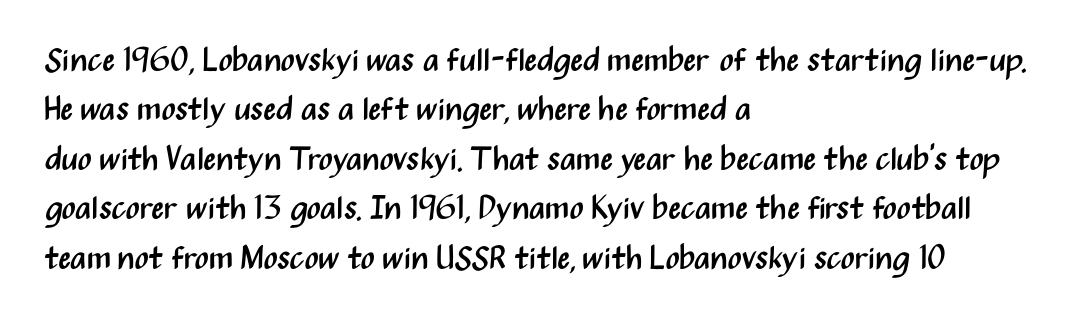
The image shows 33 px regular-weight, condensed sans-serif type, upright; set left-aligned, normal line spacing (1.5x), normal letter spacing, not underlined; medium stroke contrast and a medium x-height.
